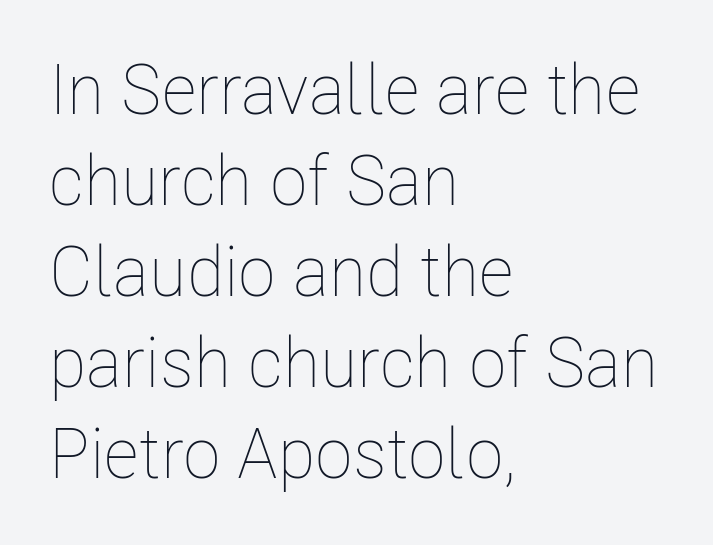
The image shows 70 px thin, condensed type, upright; set left-aligned, normal line spacing (1.3x), normal letter spacing, not underlined; low stroke contrast and a medium x-height.
